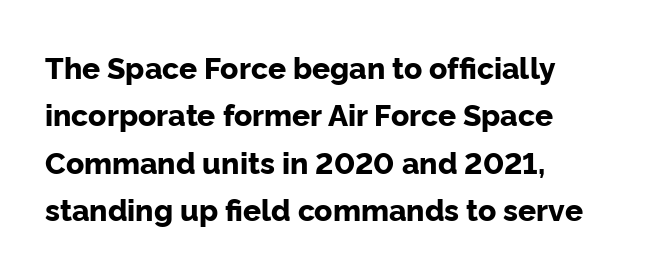
A typesetter would call this zero additional tracking. Interline gaps are of average width in this sample. These lines are rendered in a variable-pitch font. This sample uses an upright cut, with every glyph sitting square on the baseline.
